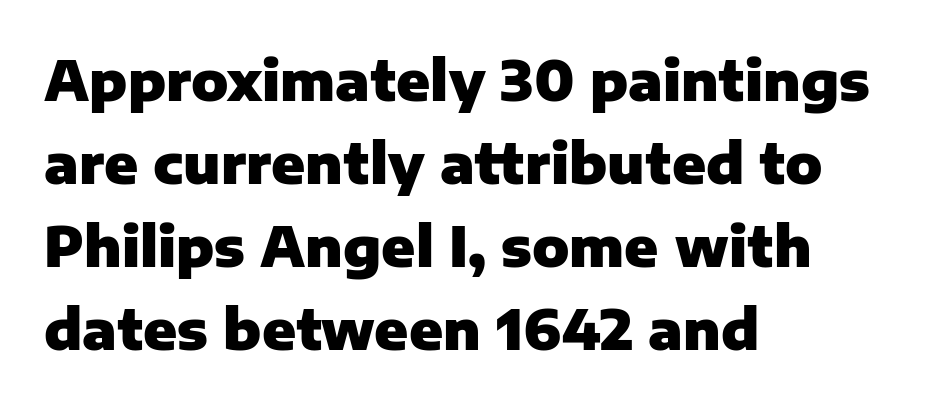
Q: Is the text bold? A: Yes.
Q: Is the text italic (slanted)? A: No, it is upright.
Q: Is the typeface a serif or a sans-serif typeface? A: Sans-serif.
Q: Is the text underlined? A: No.
Q: How is the paragraph aligned? A: Left-aligned.
Q: Is the spacing between letters normal or unusually wide? A: Normal.
Q: Is the spacing between lines tight, normal or loose? A: Normal.
Q: Width (condensed, normal, or wide)? A: Normal.
Q: Stroke contrast? A: Low.
Q: x-height? A: Medium.
Q: Monospaced? A: No.
